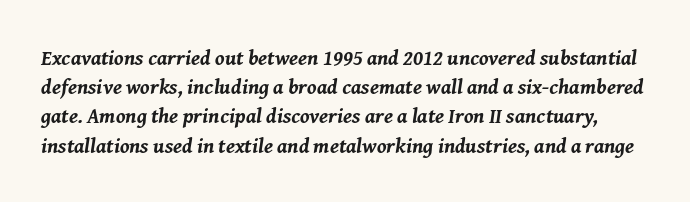
The typography opts for an oblique posture over an upright one. Does the weight exceed regular? Yes, all the way to bold. The leading is moderate, giving the passage an even texture. Honestly, there is no underline to notice here at all. Is the letter spacing exaggerated? No — it looks like the ordinary default.
